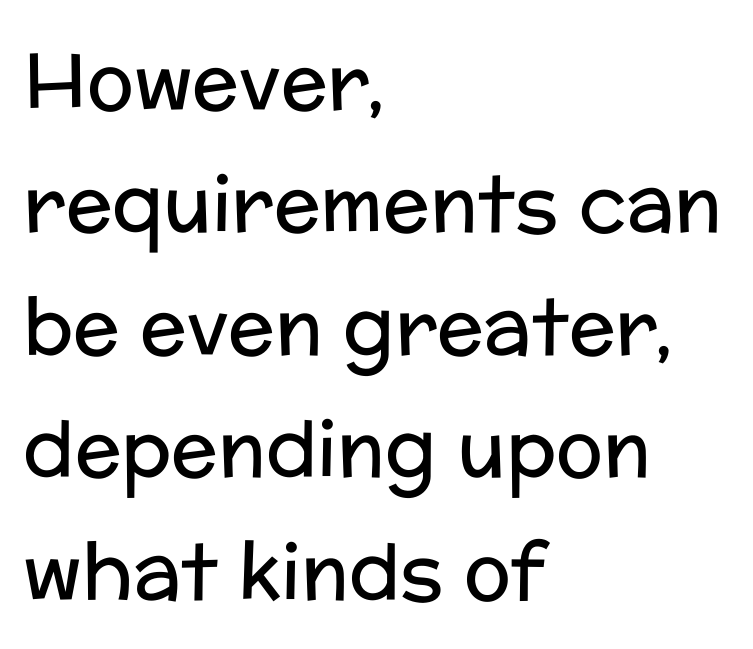
Q: Is the text bold? A: No.
Q: Is the text italic (slanted)? A: No, it is upright.
Q: Is the typeface a serif or a sans-serif typeface? A: Sans-serif.
Q: Is the text underlined? A: No.
Q: How is the paragraph aligned? A: Left-aligned.
Q: Is the spacing between letters normal or unusually wide? A: Normal.
Q: Is the spacing between lines tight, normal or loose? A: Normal.
Q: Width (condensed, normal, or wide)? A: Normal.
Q: Stroke contrast? A: Low.
Q: x-height? A: Medium.
Q: Monospaced? A: No.
